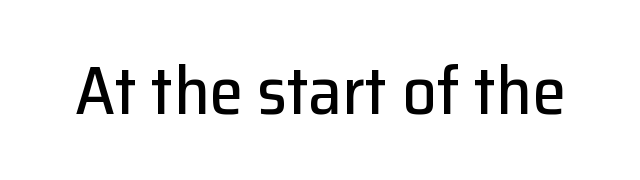
Note: no serifs on the glyphs. The foot of each line stays bare and open. The lettering stays uniformly vertical, giving the passage a roman look. Note the varied advance widths — an 'i' is clearly narrower than an 'm'. Characters follow at the spacing the type designer built in.
